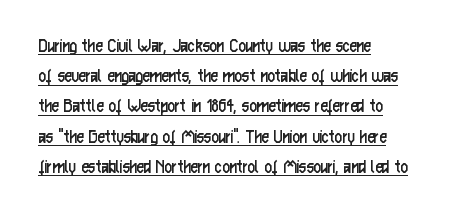
The axis of the letterforms is exactly vertical. The lines in this sample share a left origin and differ only in where they stop. Emphasis is given by a line drawn under the lettering. The horizontal fit of the characters is conventional and even.
